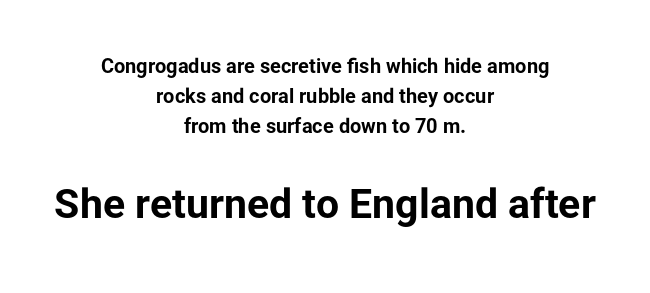
{"serif": "no", "italic": "no", "bold": "yes", "weight": "bold", "width": "normal", "stroke_contrast": "low", "x_height": "medium", "monospaced": "no", "underline": "no", "align": "center", "line_spacing": "normal", "line_spacing_ratio": 1.5, "letter_spacing": "normal", "letter_spacing_em": 0.0, "larger_block": "second", "size_ratio": 2.05, "glyph_px": 41}
